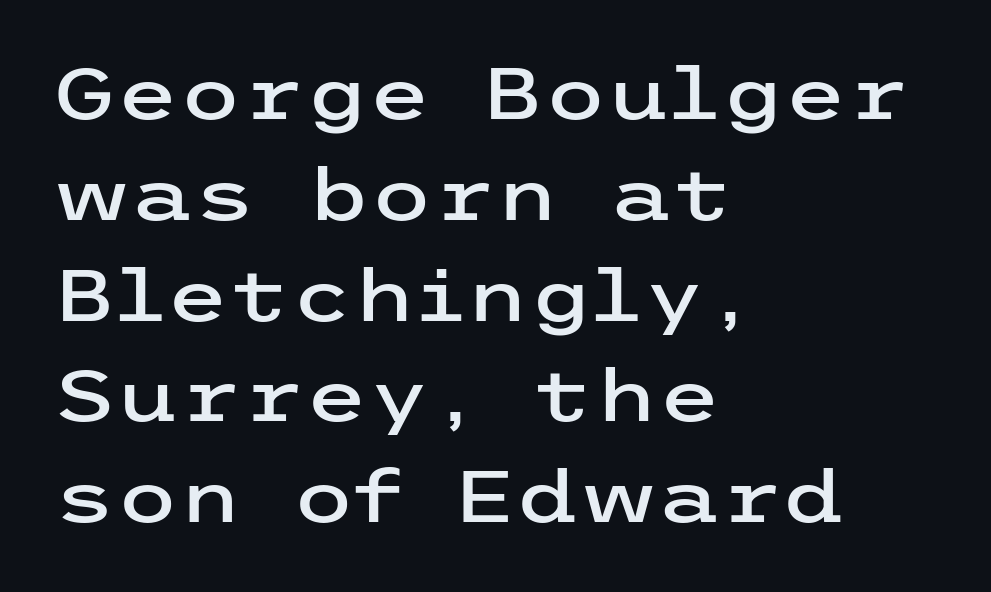
Notice how descenders clear the ascenders below comfortably — that's standard leading. Check under the words: just untouched page. The font's upright variant was chosen for this text. The rag falls on the right side of this text block. The glyphs in this specimen are sans serif.
